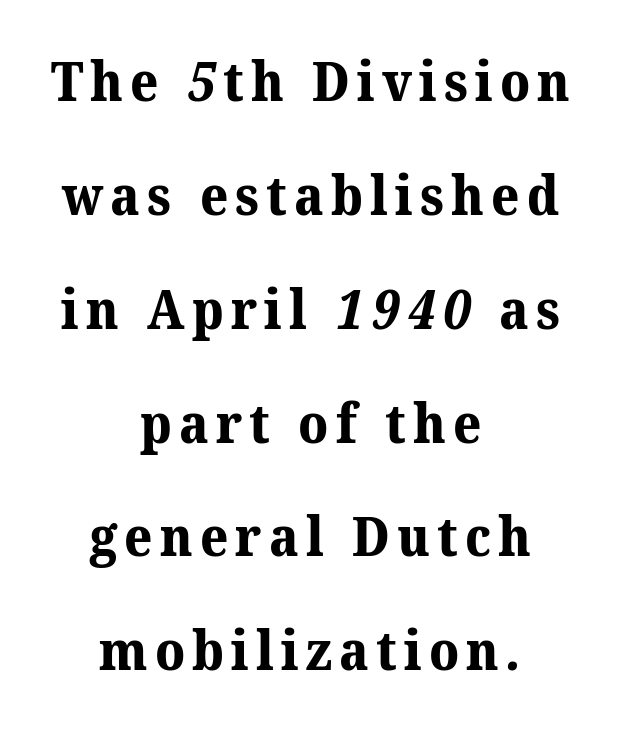
{"serif": "yes", "bold": "yes", "weight": "bold", "width": "normal", "stroke_contrast": "medium", "x_height": "medium", "monospaced": "no", "underline": "no", "align": "center", "line_spacing": "loose", "line_spacing_ratio": 2.07, "glyph_px": 55}
